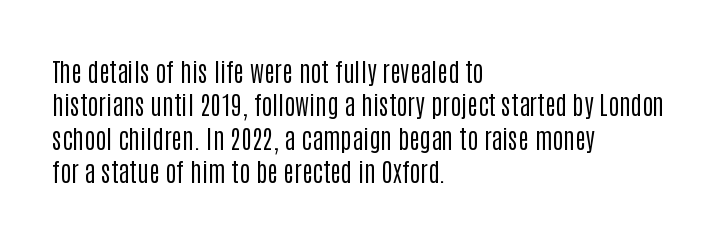
Compared with typical paragraphs, the rows here are spaced about the same. The letters stand straight up with perfectly vertical stems. Short and long lines alike share a common starting point at left. Is the stroke heavy? The answer is a plain regular-or-lighter. In terms of letterspacing, this is plain default setting. Just letters on the line, the space beneath them empty.
